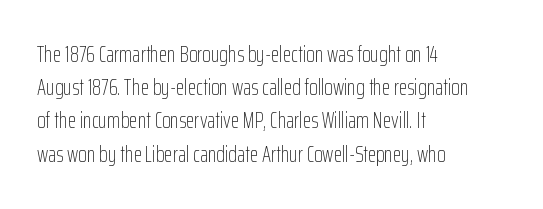
The image shows 22 px text type, upright; set left-aligned, normal line spacing (1.51x), normal letter spacing, not underlined.
